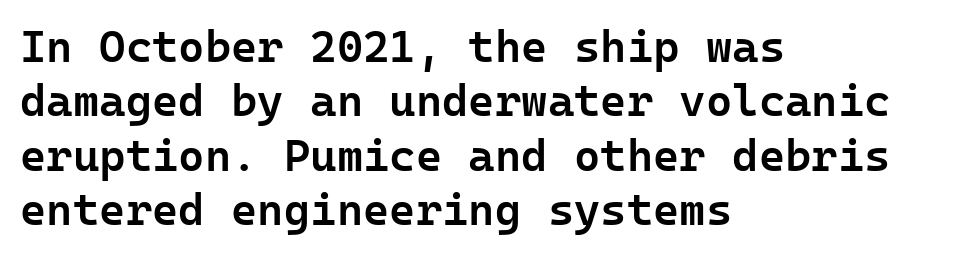
Q: Is the text bold? A: Semi-bold.
Q: Is the text italic (slanted)? A: No, it is upright.
Q: Is the typeface a serif or a sans-serif typeface? A: Sans-serif.
Q: Is the text underlined? A: No.
Q: How is the paragraph aligned? A: Left-aligned.
Q: Is the spacing between letters normal or unusually wide? A: Normal.
Q: Width (condensed, normal, or wide)? A: Normal.
Q: Stroke contrast? A: Low.
Q: x-height? A: Medium.
